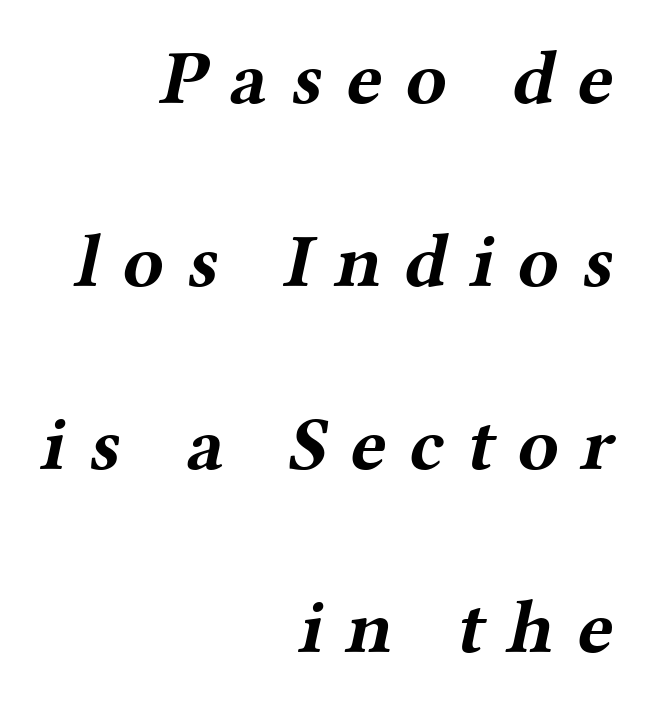
The image shows 76 px bold, wide serif type; set right-aligned, loose line spacing (2.41x), unusually wide letter spacing (+0.3 em), not underlined; medium stroke contrast and a medium x-height.
